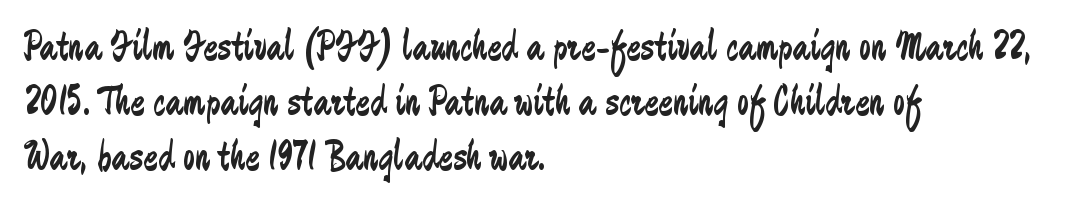
{"serif": "no", "bold": "no", "weight": "regular", "width": "condensed", "stroke_contrast": "low", "x_height": "medium", "monospaced": "no", "underline": "no", "align": "left", "line_spacing": "normal", "line_spacing_ratio": 1.28, "letter_spacing": "normal", "letter_spacing_em": 0.0, "glyph_px": 43}
